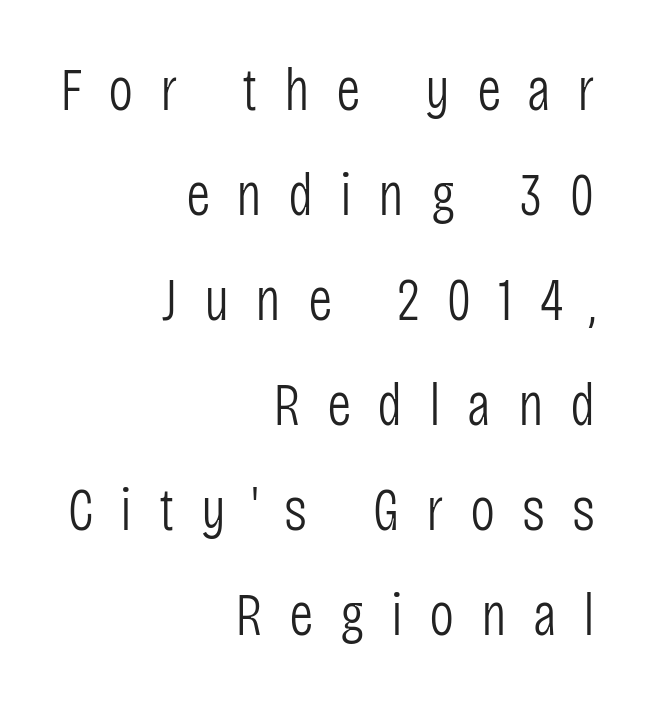
{"serif": "no", "italic": "no", "bold": "no", "weight": "light", "width": "condensed", "stroke_contrast": "low", "x_height": "large", "monospaced": "no", "underline": "no", "align": "right", "line_spacing_ratio": 1.75, "letter_spacing": "wide", "letter_spacing_em": 0.44, "glyph_px": 60}
